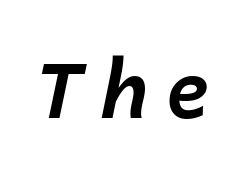
The face used here has the dense, thick strokes of a bold. Here the designer chose a conventional face with non-uniform glyph widths. Rule under the text: the space is simply empty. Tall strokes in this sample are angled rather than plumb.
